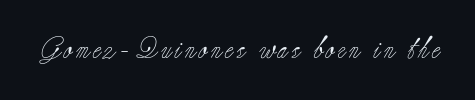
The face looks like a standard text weight, possibly lighter. Nobody drew a line under any word here.
